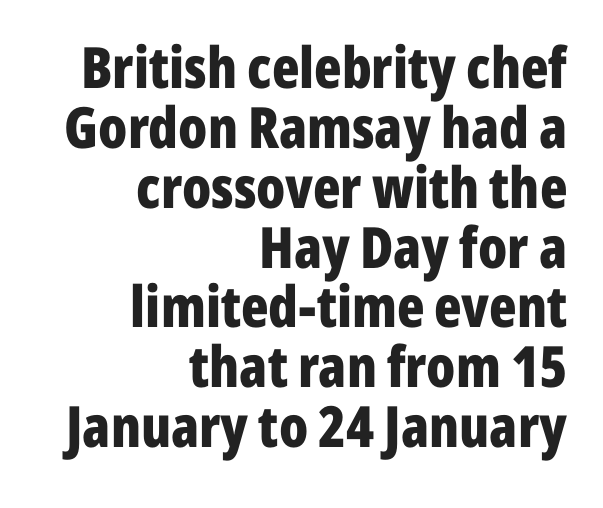
{"serif": "no", "italic": "no", "bold": "yes", "weight": "bold", "width": "condensed", "stroke_contrast": "low", "x_height": "medium", "monospaced": "no", "underline": "no", "align": "right", "line_spacing": "tight", "line_spacing_ratio": 1.05, "letter_spacing": "normal", "letter_spacing_em": 0.0, "glyph_px": 57}
